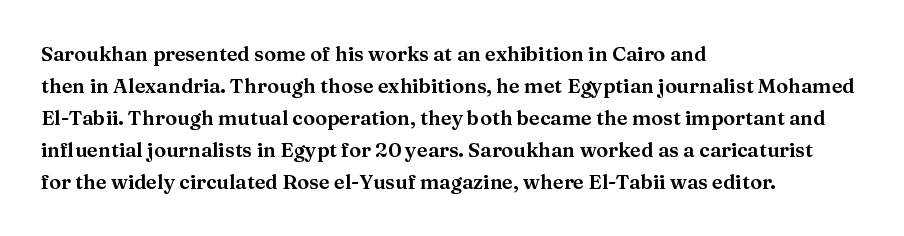
The image shows 20 px text type, upright; set left-aligned, normal line spacing (1.6x), normal letter spacing, not underlined.
